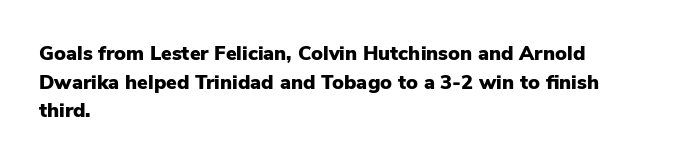
Q: Is the text bold? A: Yes.
Q: Is the text italic (slanted)? A: No, it is upright.
Q: Is the text underlined? A: No.
Q: How is the paragraph aligned? A: Left-aligned.
Q: Is the spacing between letters normal or unusually wide? A: Normal.
Q: Is the spacing between lines tight, normal or loose? A: Normal.
